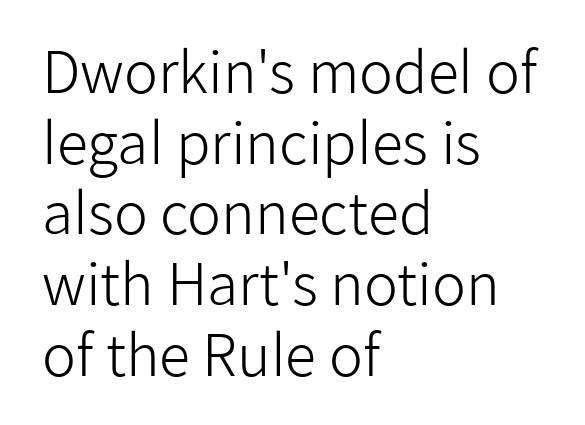
{"serif": "no", "italic": "no", "bold": "no", "weight": "light", "width": "normal", "stroke_contrast": "low", "x_height": "medium", "monospaced": "no", "underline": "no", "align": "left", "line_spacing_ratio": 1.24, "letter_spacing": "normal", "letter_spacing_em": 0.0, "glyph_px": 57}
